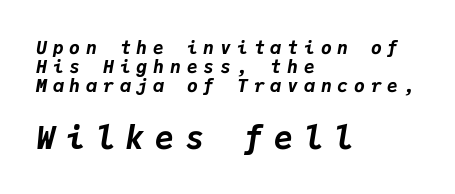
{"italic": "yes", "lean": "right", "slant_degrees": 9, "bold": "yes", "weight": "bold", "width": "normal", "stroke_contrast": "low", "x_height": "medium", "monospaced": "yes", "underline": "no", "align": "left", "line_spacing": "tight", "line_spacing_ratio": 1.05, "letter_spacing": "wide", "letter_spacing_em": 0.33, "larger_block": "second", "size_ratio": 1.78, "glyph_px": 32}
